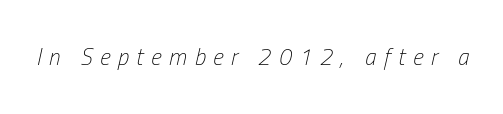
{"italic": "yes", "lean": "right", "slant_degrees": 13, "bold": "no", "underline": "no", "letter_spacing": "wide", "letter_spacing_em": 0.33, "glyph_px": 23}
